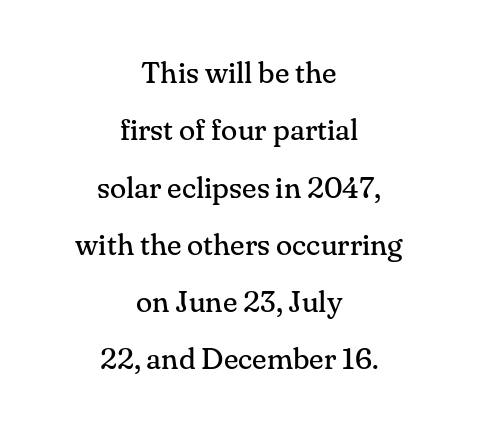
{"serif": "yes", "italic": "no", "bold": "no", "weight": "regular", "width": "normal", "stroke_contrast": "medium", "x_height": "small", "monospaced": "no", "underline": "no", "align": "center", "line_spacing": "loose", "line_spacing_ratio": 1.91, "letter_spacing": "normal", "letter_spacing_em": 0.0, "glyph_px": 30}
